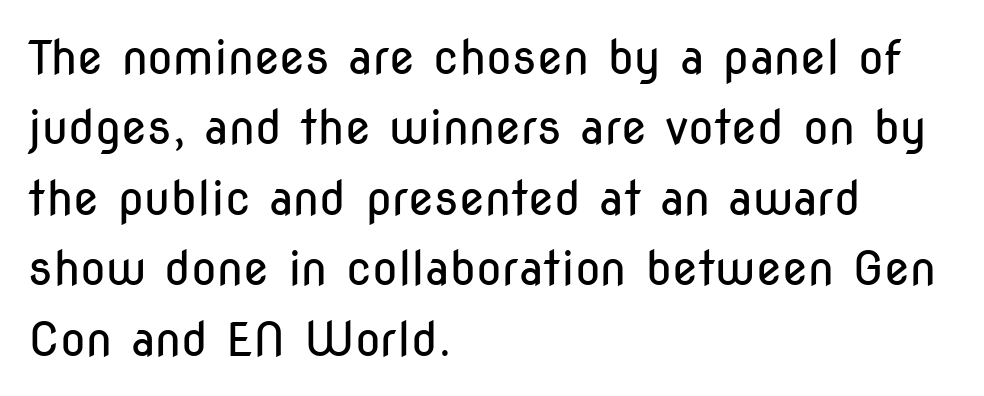
Serif or sans? Sans — the stroke terminals are bare. Note the varied advance widths — an 'i' is clearly narrower than an 'm'. Italic? Not at all — the glyphs are vertical. A clean baseline with only descenders dipping below it. The typesetter chose a ragged-right arrangement here.
